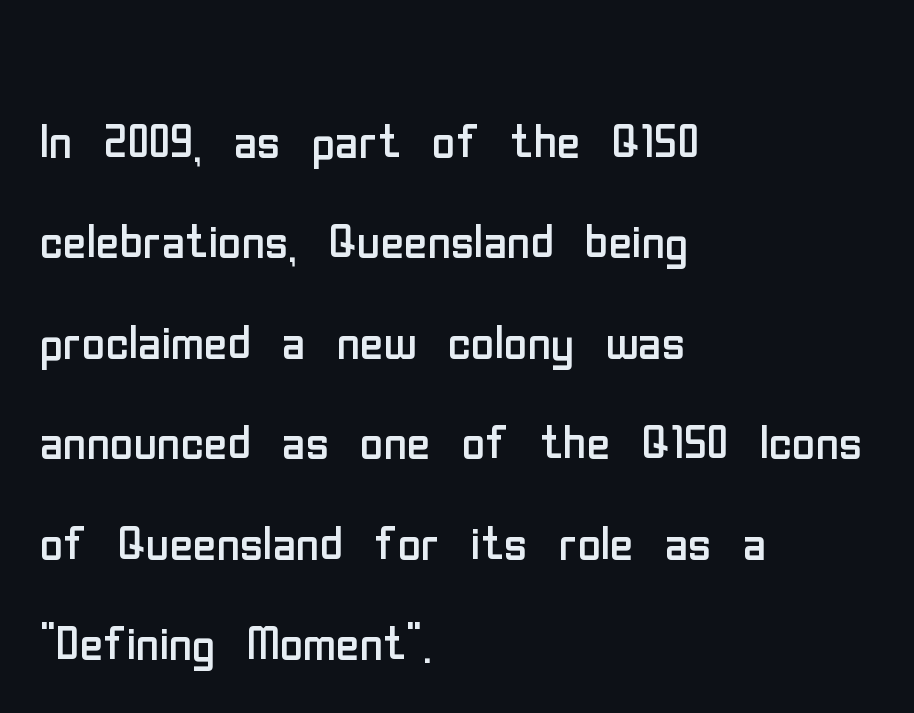
The image shows 64 px regular-weight, condensed sans-serif type, upright; set left-aligned, normal line spacing (1.57x), normal letter spacing, not underlined; low stroke contrast and a medium x-height.
